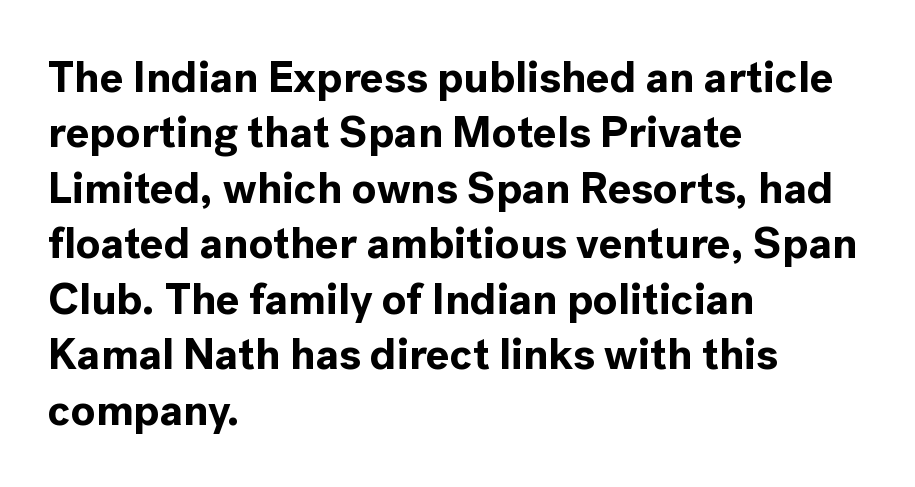
Q: Is the text bold? A: Yes.
Q: Is the text italic (slanted)? A: No, it is upright.
Q: Is the typeface a serif or a sans-serif typeface? A: Sans-serif.
Q: Is the text underlined? A: No.
Q: How is the paragraph aligned? A: Left-aligned.
Q: Is the spacing between letters normal or unusually wide? A: Normal.
Q: Is the spacing between lines tight, normal or loose? A: Normal.
Q: Width (condensed, normal, or wide)? A: Normal.
Q: x-height? A: Medium.
Q: Monospaced? A: No.
